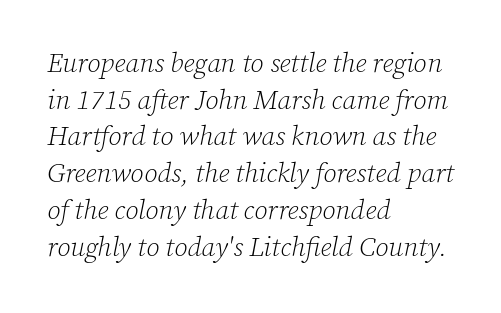
Q: Is the text bold? A: No.
Q: Is the text italic (slanted)? A: Yes, it leans right by about 12 degrees.
Q: Is the text underlined? A: No.
Q: How is the paragraph aligned? A: Left-aligned.
Q: Is the spacing between letters normal or unusually wide? A: Normal.
Q: Is the spacing between lines tight, normal or loose? A: Normal.
